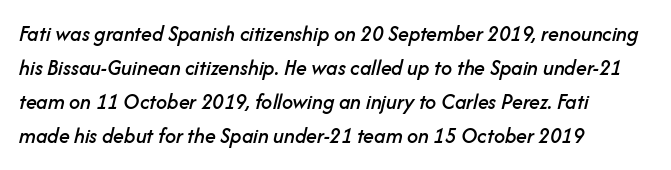
Italic: yes, the glyphs are oblique. This rendering uses left alignment, leaving the right contour irregular. This rendering leaves character spacing at its baseline value. Quick note: interline space is typical.
